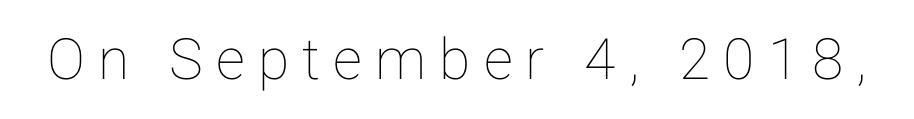
Here the glyphs are tracked loosely, breaking word shapes into spaced letters. The passage shown is typed in a proportional face where columns would drift. The strip under each line holds only bare page. Posture: straight, roman, zero tilt.
